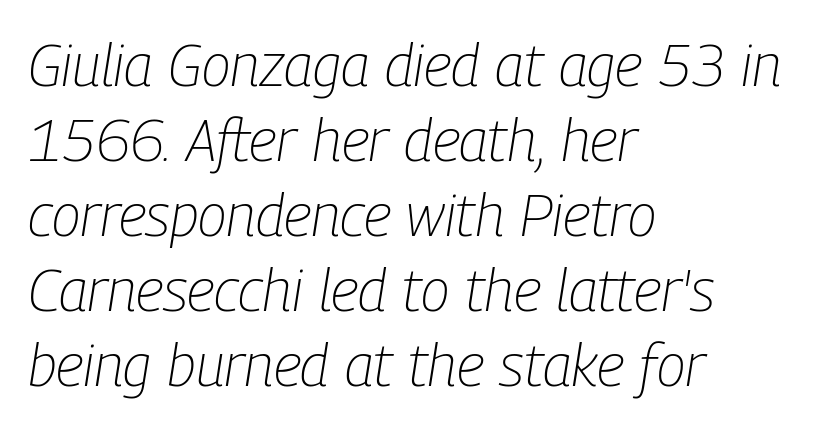
Q: Is the text bold? A: No.
Q: Is the text italic (slanted)? A: Yes, it leans right by about 9 degrees.
Q: Is the text underlined? A: No.
Q: How is the paragraph aligned? A: Left-aligned.
Q: Is the spacing between letters normal or unusually wide? A: Normal.
Q: Is the spacing between lines tight, normal or loose? A: Normal.
Q: Width (condensed, normal, or wide)? A: Condensed.
Q: Stroke contrast? A: Low.
Q: x-height? A: Medium.
Q: Monospaced? A: No.
